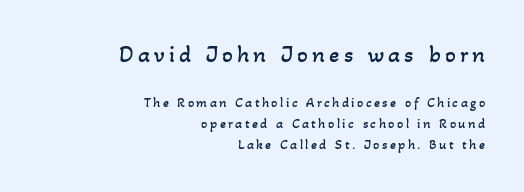
The image shows 24 px text type; set right-aligned, normal line spacing (1.49x), not underlined; the first (top) block is 1.71x larger.
